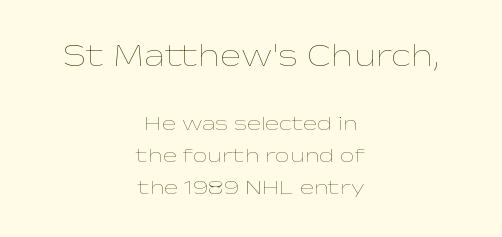
{"italic": "no", "bold": "no", "weight": "thin", "width": "wide", "stroke_contrast": "low", "x_height": "medium", "monospaced": "no", "underline": "no", "align": "center", "line_spacing": "normal", "line_spacing_ratio": 1.52, "letter_spacing": "normal", "letter_spacing_em": 0.0, "larger_block": "first", "size_ratio": 1.52, "glyph_px": 32}
